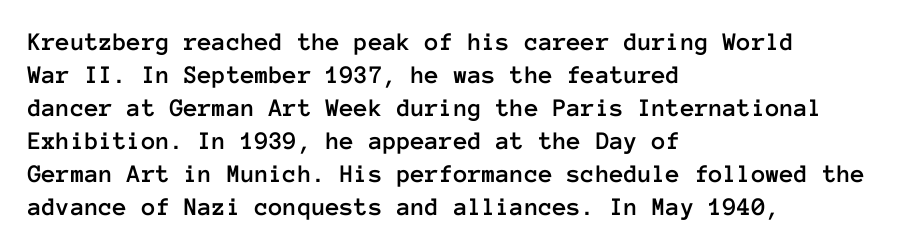
The foot of each line stays bare and open. Leading matches the norm, producing a regular column. The paragraph shown leans on its left margin. The gaps between neighbouring characters are ordinary and unremarkable. Italic? Not at all — the glyphs are vertical.
